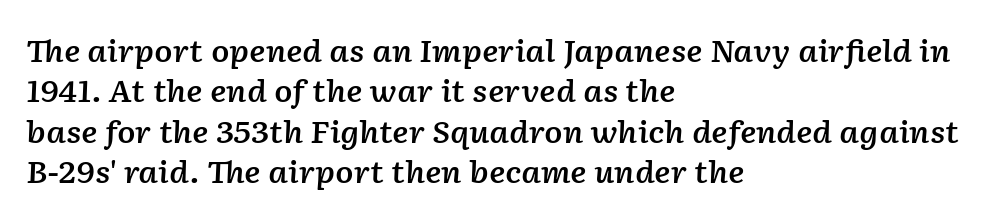
The image shows 30 px semibold type, italic (leaning right); set left-aligned, normal line spacing (1.35x), normal letter spacing, not underlined; low stroke contrast and a medium x-height.
